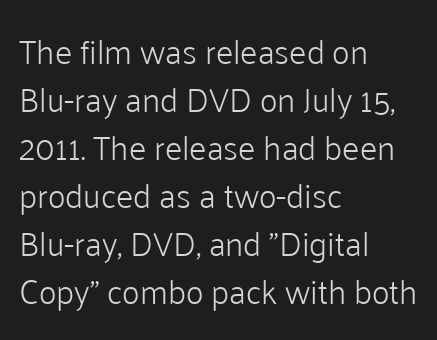
{"serif": "no", "italic": "no", "bold": "no", "weight": "light", "width": "normal", "stroke_contrast": "low", "x_height": "medium", "monospaced": "no", "underline": "no", "align": "left", "line_spacing": "normal", "line_spacing_ratio": 1.41, "letter_spacing": "normal", "letter_spacing_em": 0.0, "glyph_px": 34}
